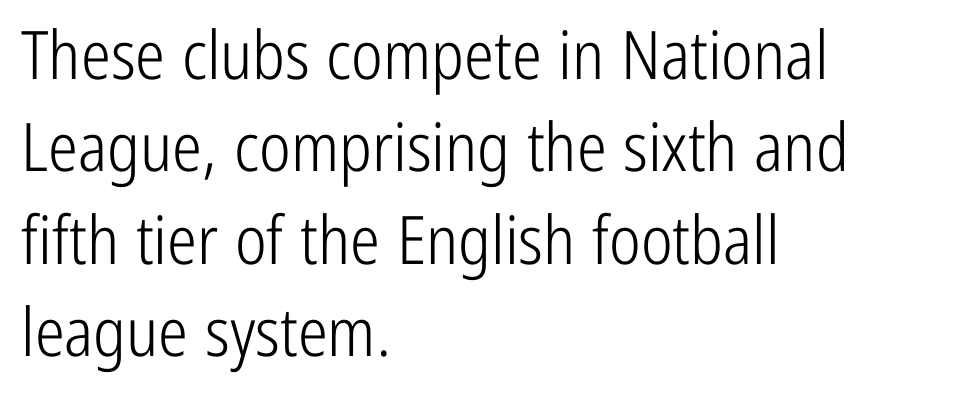
Q: Is the text bold? A: No.
Q: Is the text italic (slanted)? A: No, it is upright.
Q: Is the typeface a serif or a sans-serif typeface? A: Sans-serif.
Q: Is the text underlined? A: No.
Q: How is the paragraph aligned? A: Left-aligned.
Q: Is the spacing between letters normal or unusually wide? A: Normal.
Q: Is the spacing between lines tight, normal or loose? A: Normal.
Q: Width (condensed, normal, or wide)? A: Condensed.
Q: Stroke contrast? A: Low.
Q: x-height? A: Medium.
Q: Monospaced? A: No.
